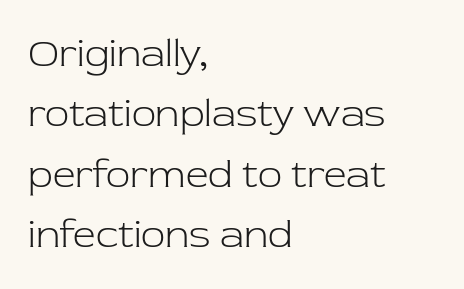
{"serif": "yes", "italic": "no", "bold": "no", "weight": "light", "width": "normal", "stroke_contrast": "low", "x_height": "medium", "monospaced": "no", "underline": "no", "align": "left", "line_spacing": "normal", "line_spacing_ratio": 1.51, "letter_spacing": "normal", "letter_spacing_em": 0.0, "glyph_px": 40}
